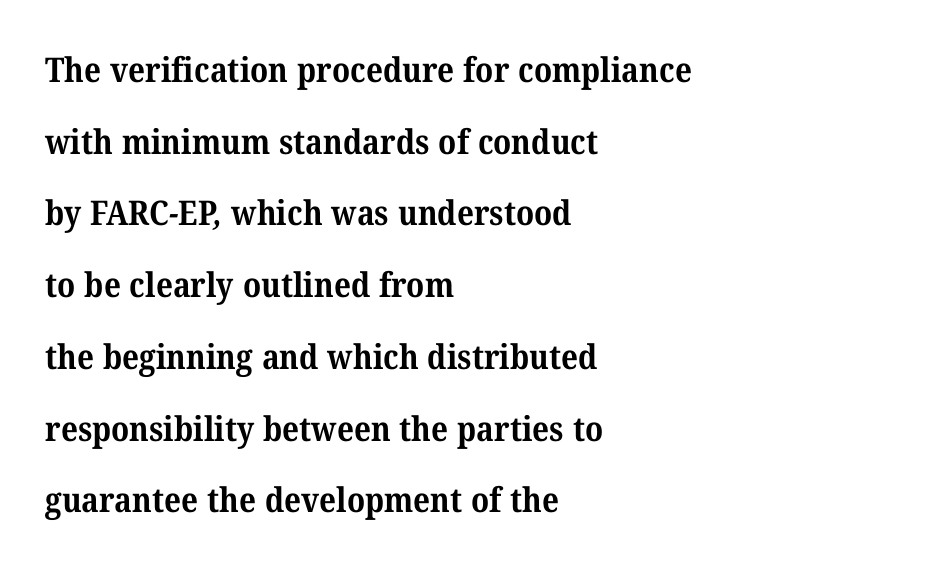
The image shows 34 px bold serif type; set left-aligned, loose line spacing (2.11x), normal letter spacing, not underlined; medium stroke contrast and a medium x-height.
